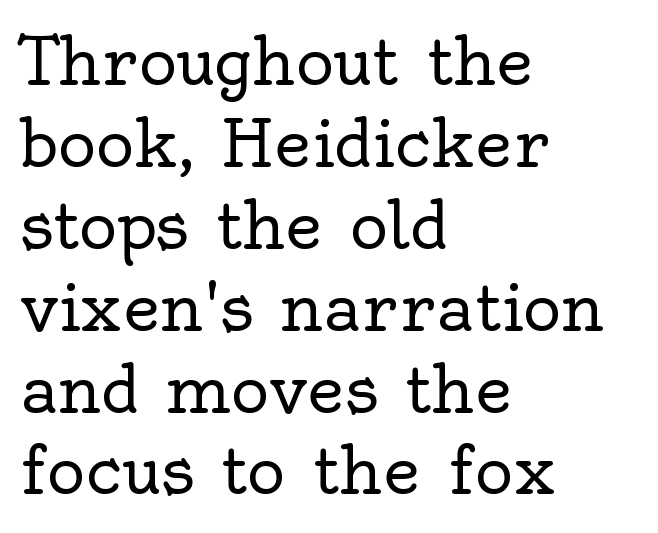
The image shows 65 px regular-weight serif type, upright; set left-aligned, normal line spacing (1.26x), normal letter spacing, not underlined; a small x-height.
